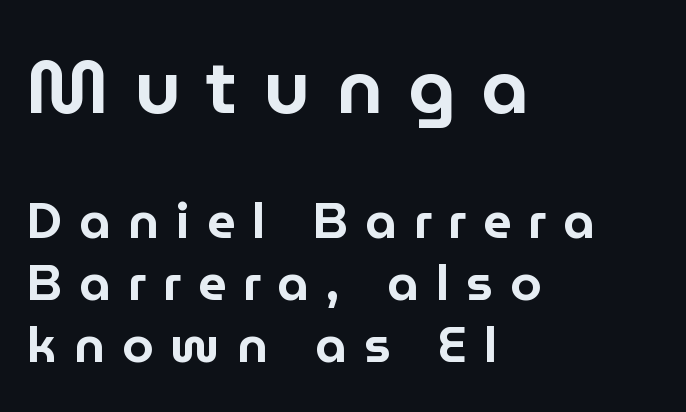
The image shows 75 px sans-serif type, upright; set left-aligned, line spacing 1.24x, unusually wide letter spacing (+0.34 em), not underlined; the first (top) block is 1.5x larger; low stroke contrast and a medium x-height.
